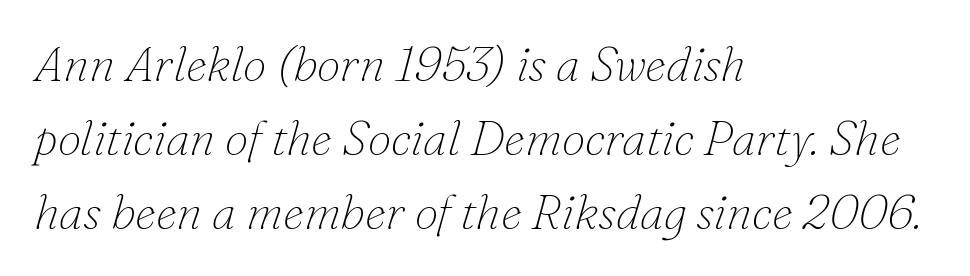
In CSS terms this would be text-align: left. Descender tails drop into unmarked territory. Type style note: has serifs. This sample uses plain, unmodified letter spacing. Stem width sits at or under what a default text font uses. Slant detected: the letters are inclined.
